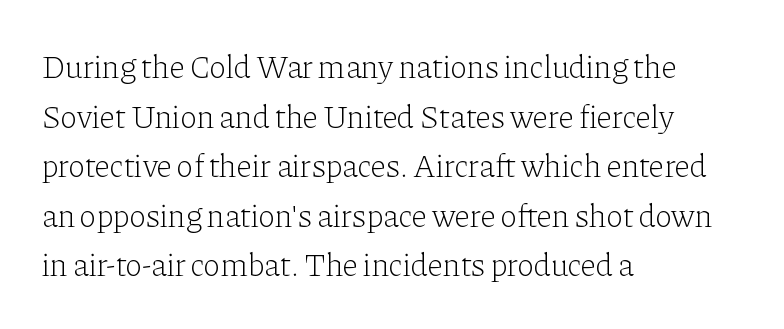
{"serif": "yes", "italic": "no", "bold": "no", "weight": "light", "width": "normal", "stroke_contrast": "low", "x_height": "medium", "monospaced": "no", "underline": "no", "align": "left", "line_spacing": "normal", "line_spacing_ratio": 1.55, "letter_spacing": "normal", "letter_spacing_em": 0.0, "glyph_px": 32}
